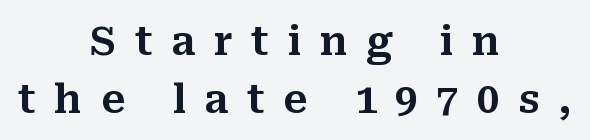
The compositor balanced each line on the midline. Only glyphs here, with clear space below each row. Posture: straight, roman, zero tilt. In terms of letterspacing, this is a distinctly airy, spread setting. The letters advance in unequal steps, a hallmark of proportional type. The face used here is seriffed, in the tradition of book romans.
